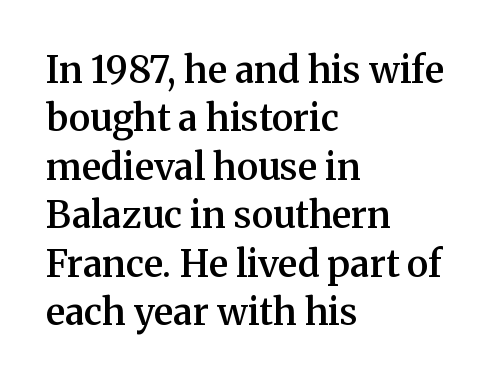
Q: Is the text bold? A: Semi-bold.
Q: Is the text italic (slanted)? A: No, it is upright.
Q: Is the typeface a serif or a sans-serif typeface? A: Serif.
Q: Is the text underlined? A: No.
Q: How is the paragraph aligned? A: Left-aligned.
Q: Is the spacing between letters normal or unusually wide? A: Normal.
Q: Is the spacing between lines tight, normal or loose? A: Normal.
Q: Width (condensed, normal, or wide)? A: Normal.
Q: Stroke contrast? A: Medium.
Q: x-height? A: Medium.
Q: Monospaced? A: No.
